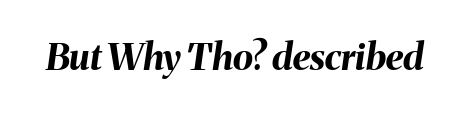
{"italic": "yes", "lean": "right", "slant_degrees": 8, "bold": "yes", "weight": "bold", "width": "normal", "stroke_contrast": "medium", "x_height": "medium", "monospaced": "no", "underline": "no", "letter_spacing": "normal", "letter_spacing_em": 0.0, "glyph_px": 37}
